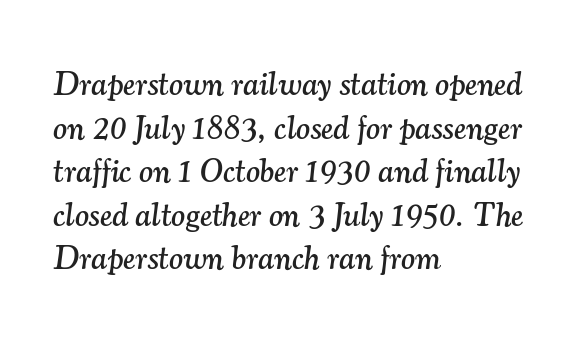
A typesetter would call this zero additional tracking. Horizontal alignment here is leftward, the default for most running prose. Glance below the letters and you will spot only blank space. If you drew a line through each stem, it would be angled. Varying glyph widths throughout — classic text-font behaviour. Font category for this specimen: serif.
